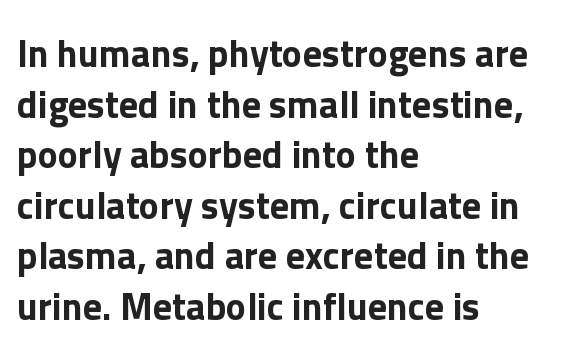
{"serif": "no", "italic": "no", "width": "normal", "stroke_contrast": "low", "x_height": "medium", "monospaced": "no", "underline": "no", "align": "left", "line_spacing": "normal", "line_spacing_ratio": 1.33, "letter_spacing": "normal", "letter_spacing_em": 0.0, "glyph_px": 38}
